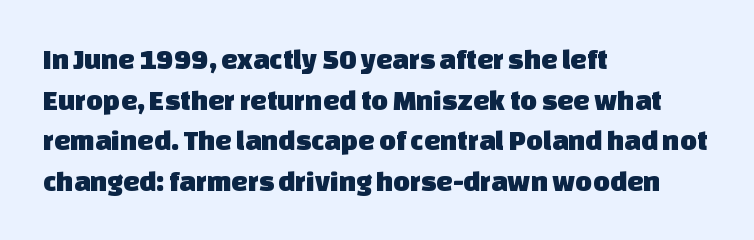
{"serif": "no", "width": "normal", "stroke_contrast": "low", "x_height": "large", "monospaced": "no", "underline": "no", "align": "left", "line_spacing": "normal", "line_spacing_ratio": 1.4, "letter_spacing": "normal", "letter_spacing_em": 0.0, "glyph_px": 29}
